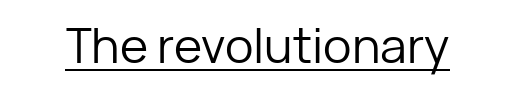
{"serif": "no", "italic": "no", "bold": "no", "weight": "regular", "width": "normal", "stroke_contrast": "low", "x_height": "medium", "monospaced": "no", "underline": "yes", "letter_spacing": "normal", "letter_spacing_em": 0.0, "glyph_px": 48}
